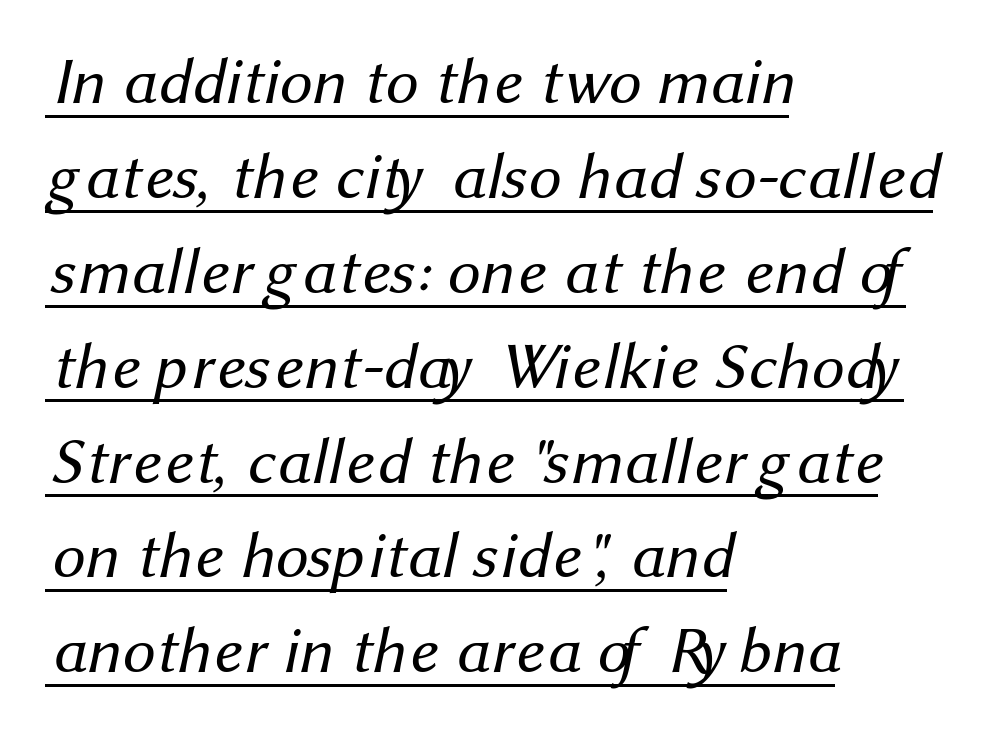
This sample has the flowing, uneven cadence of proportional lettering. Students, note that the glyphs here touch the page at normal intervals. The lettering is marked with a stroke running underneath it. The ragged edge is on the right, which tells us the setting is flush left. A typesetter would call this leading conventional body-copy spacing. Regarding serifs, this sample does without them.
